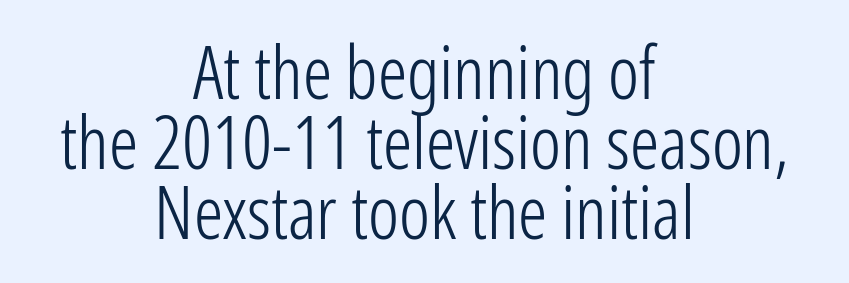
The image shows 73 px light, condensed sans-serif type, upright; set centered, tight line spacing (0.96x), normal letter spacing, not underlined; low stroke contrast and a medium x-height.
